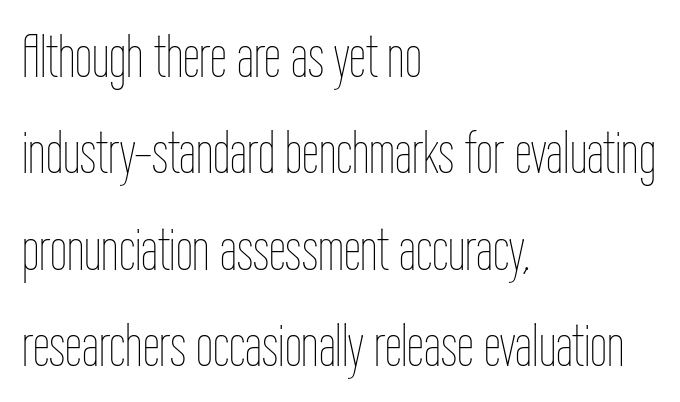
Q: Is the text bold? A: No.
Q: Is the text italic (slanted)? A: No, it is upright.
Q: Is the text underlined? A: No.
Q: How is the paragraph aligned? A: Left-aligned.
Q: Is the spacing between letters normal or unusually wide? A: Normal.
Q: Is the spacing between lines tight, normal or loose? A: Normal.
Q: Width (condensed, normal, or wide)? A: Condensed.
Q: Stroke contrast? A: Low.
Q: x-height? A: Medium.
Q: Monospaced? A: No.
